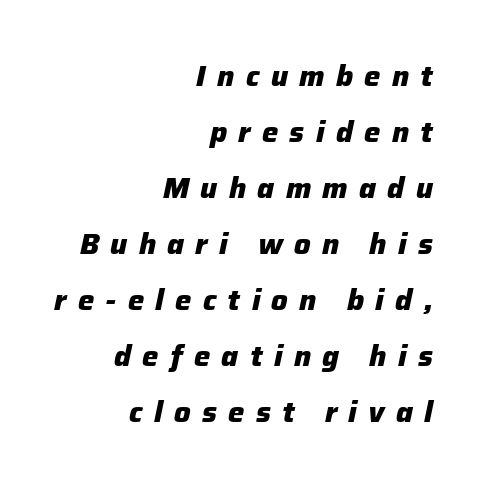
Q: Is the text bold? A: Yes.
Q: Is the text italic (slanted)? A: Yes, it leans right by about 12 degrees.
Q: Is the text underlined? A: No.
Q: How is the paragraph aligned? A: Right-aligned.
Q: Is the spacing between letters normal or unusually wide? A: Unusually wide.
Q: Is the spacing between lines tight, normal or loose? A: Loose.
Q: Width (condensed, normal, or wide)? A: Normal.
Q: Stroke contrast? A: Low.
Q: x-height? A: Medium.
Q: Monospaced? A: No.
